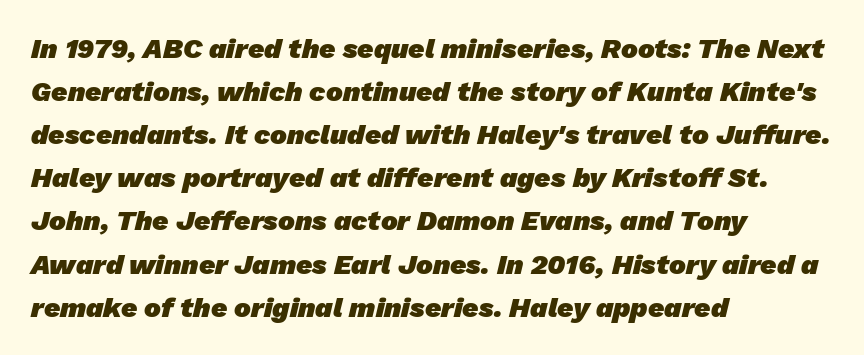
The space between consecutive lines is moderate. The characters display no serif detailing; their extremities are plain. Look at the stroke-to-counter ratio: heavy, a bold. You could not count columns in this text — the font is proportionally spaced. Compared with a centered layout, this one pins lines to the left instead. In terms of letterspacing, this is plain default setting.
